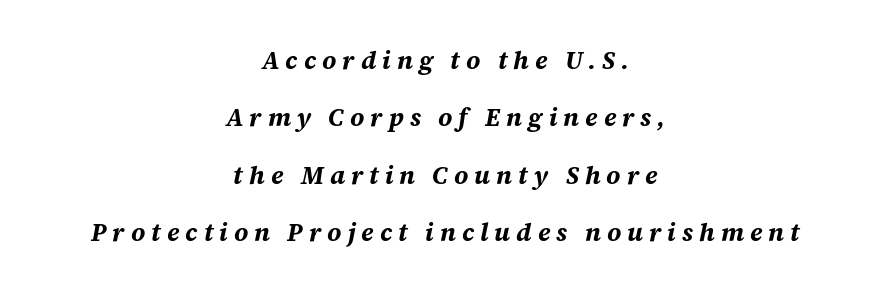
The image shows 25 px bold type, italic (leaning right); set centered, loose line spacing (2.3x), unusually wide letter spacing (+0.24 em), not underlined.
